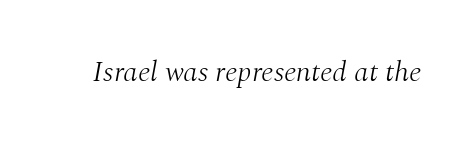
{"serif": "yes", "italic": "yes", "lean": "right", "slant_degrees": 10, "bold": "no", "weight": "light", "width": "normal", "stroke_contrast": "medium", "x_height": "medium", "monospaced": "no", "underline": "no", "letter_spacing": "normal", "letter_spacing_em": 0.0, "glyph_px": 29}
